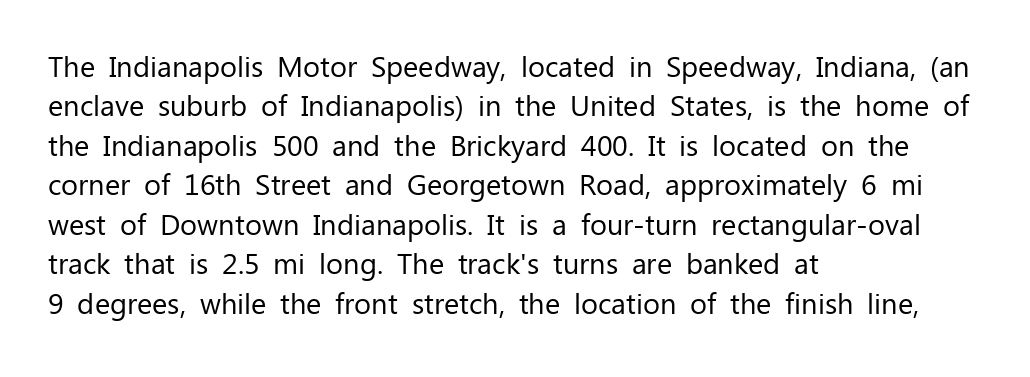
Q: Is the text bold? A: No.
Q: Is the text italic (slanted)? A: No, it is upright.
Q: Is the typeface a serif or a sans-serif typeface? A: Sans-serif.
Q: Is the text underlined? A: No.
Q: How is the paragraph aligned? A: Left-aligned.
Q: Is the spacing between letters normal or unusually wide? A: Normal.
Q: Is the spacing between lines tight, normal or loose? A: Normal.
Q: Width (condensed, normal, or wide)? A: Normal.
Q: Stroke contrast? A: Low.
Q: x-height? A: Medium.
Q: Monospaced? A: No.
